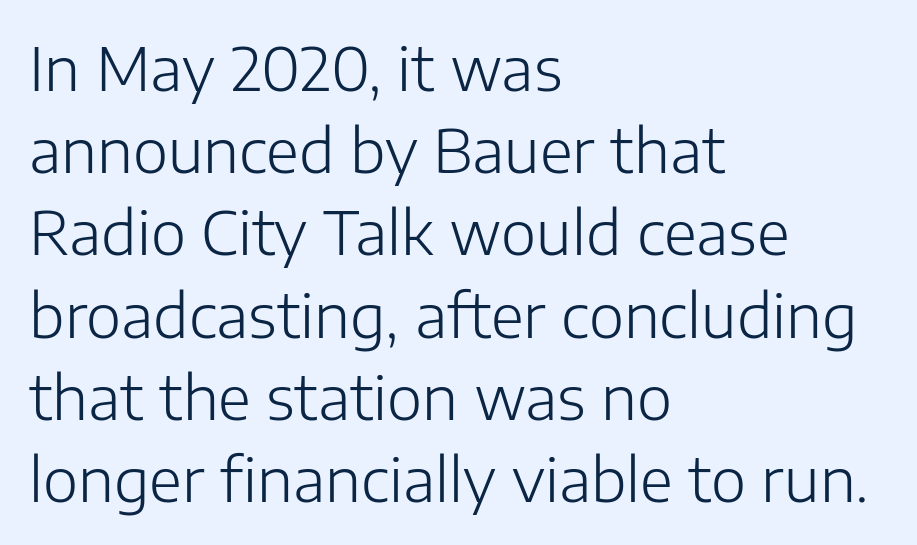
Q: Is the text bold? A: No.
Q: Is the text italic (slanted)? A: No, it is upright.
Q: Is the typeface a serif or a sans-serif typeface? A: Sans-serif.
Q: Is the text underlined? A: No.
Q: How is the paragraph aligned? A: Left-aligned.
Q: Is the spacing between letters normal or unusually wide? A: Normal.
Q: Is the spacing between lines tight, normal or loose? A: Normal.
Q: Width (condensed, normal, or wide)? A: Normal.
Q: Stroke contrast? A: Low.
Q: x-height? A: Medium.
Q: Monospaced? A: No.
